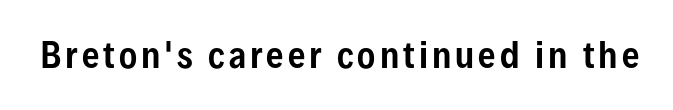
Q: Is the text italic (slanted)? A: No, it is upright.
Q: Is the typeface a serif or a sans-serif typeface? A: Sans-serif.
Q: Is the text underlined? A: No.
Q: Width (condensed, normal, or wide)? A: Condensed.
Q: Stroke contrast? A: Low.
Q: x-height? A: Medium.
Q: Monospaced? A: No.
